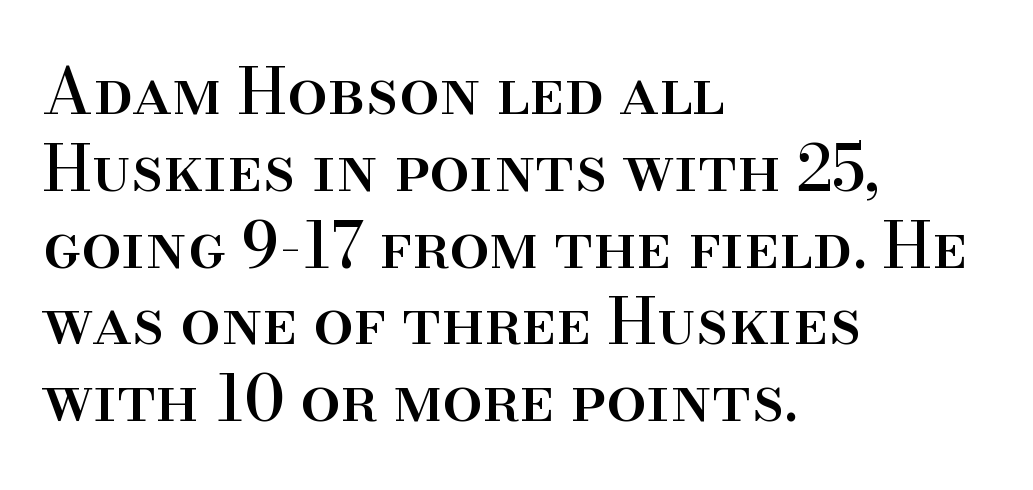
Q: Is the text italic (slanted)? A: No, it is upright.
Q: Is the typeface a serif or a sans-serif typeface? A: Serif.
Q: Is the text underlined? A: No.
Q: How is the paragraph aligned? A: Left-aligned.
Q: Is the spacing between letters normal or unusually wide? A: Normal.
Q: Width (condensed, normal, or wide)? A: Normal.
Q: Stroke contrast? A: High.
Q: x-height? A: Small.
Q: Monospaced? A: No.
